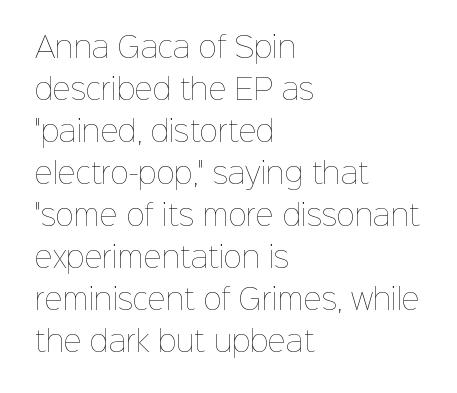
The image shows 28 px thin type, upright; set left-aligned, normal line spacing (1.5x), normal letter spacing, not underlined; low stroke contrast and a medium x-height.
